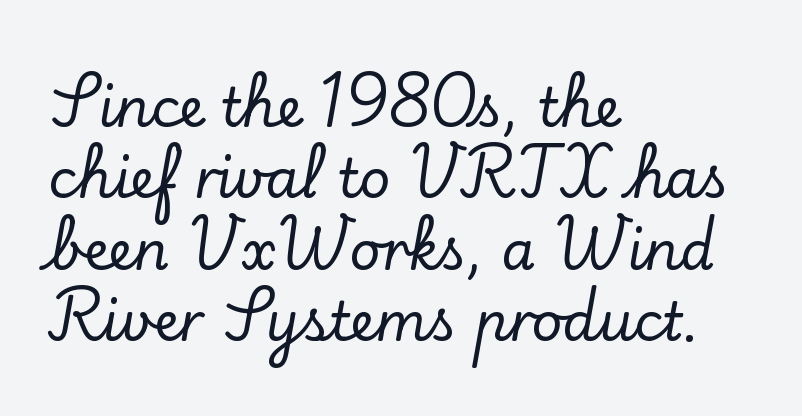
Q: Is the text italic (slanted)? A: Yes.
Q: Is the typeface a serif or a sans-serif typeface? A: Serif.
Q: Is the text underlined? A: No.
Q: How is the paragraph aligned? A: Left-aligned.
Q: Is the spacing between letters normal or unusually wide? A: Normal.
Q: Is the spacing between lines tight, normal or loose? A: Normal.
Q: Width (condensed, normal, or wide)? A: Normal.
Q: Stroke contrast? A: Low.
Q: x-height? A: Small.
Q: Monospaced? A: No.
